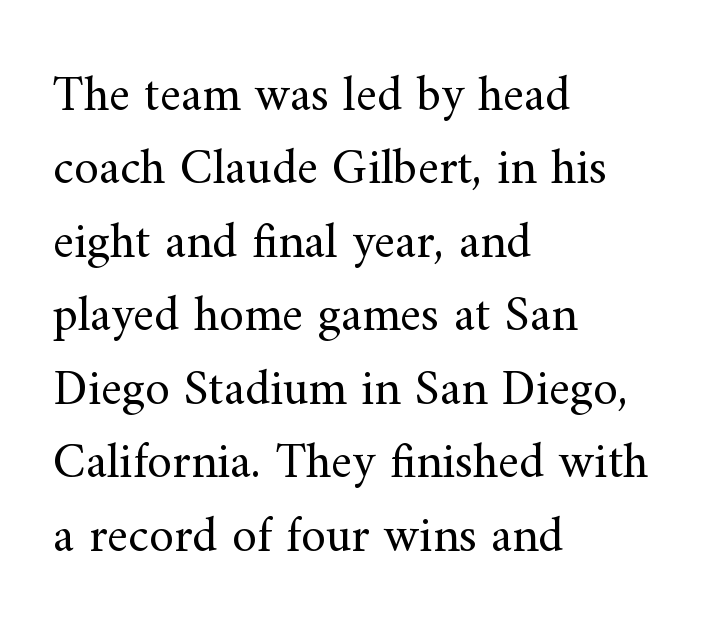
The image shows 50 px regular-weight serif type, upright; set left-aligned, normal line spacing (1.47x), normal letter spacing, not underlined; medium stroke contrast and a small x-height.
